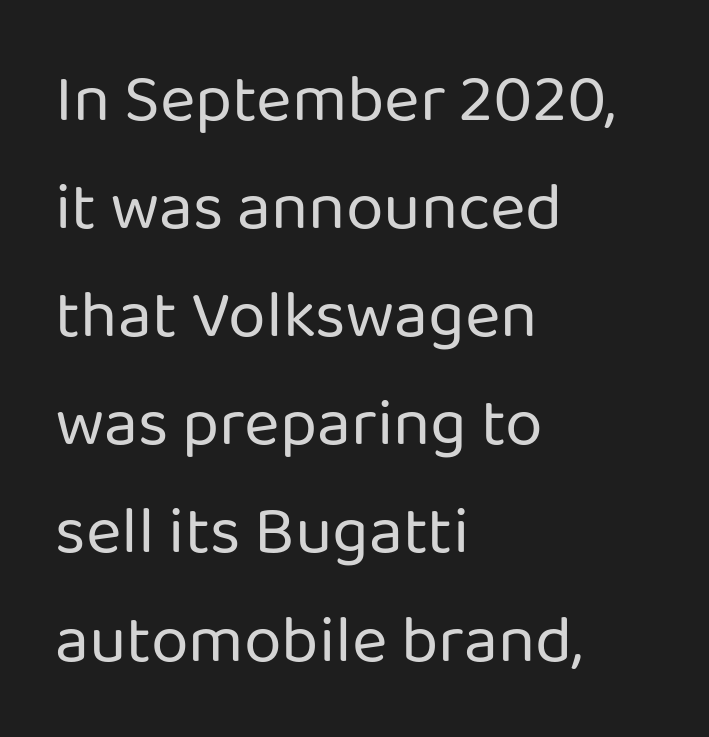
{"serif": "no", "italic": "no", "bold": "no", "weight": "regular", "width": "normal", "stroke_contrast": "low", "x_height": "medium", "monospaced": "no", "underline": "no", "align": "left", "line_spacing": "normal", "line_spacing_ratio": 1.59, "letter_spacing": "normal", "letter_spacing_em": 0.0, "glyph_px": 68}
